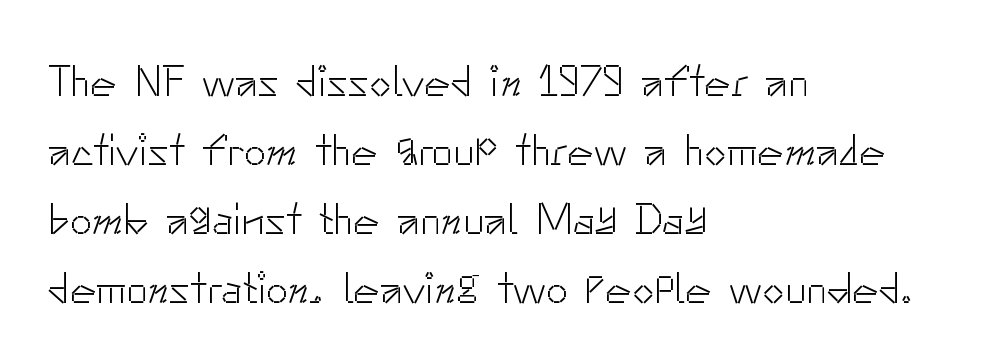
The image shows 44 px light sans-serif type, upright; set left-aligned, normal line spacing (1.57x), normal letter spacing, not underlined; low stroke contrast and a small x-height.
